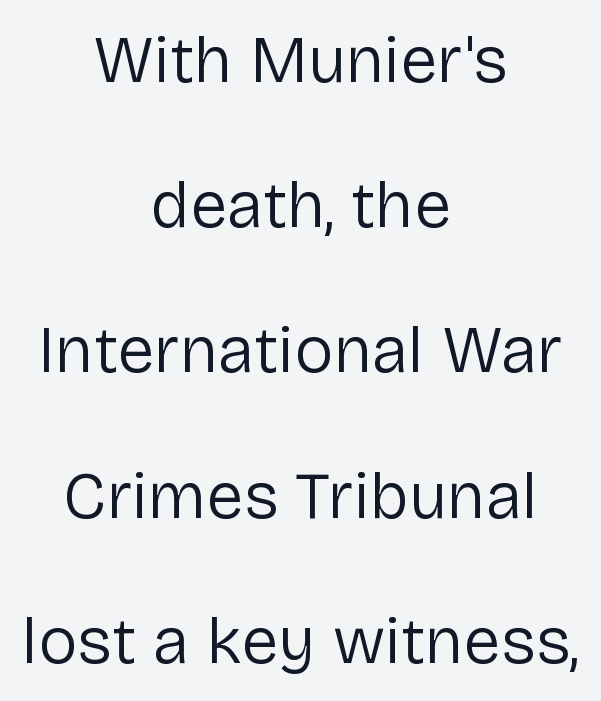
Q: Is the text bold? A: No.
Q: Is the text italic (slanted)? A: No, it is upright.
Q: Is the typeface a serif or a sans-serif typeface? A: Sans-serif.
Q: Is the text underlined? A: No.
Q: How is the paragraph aligned? A: Centered.
Q: Is the spacing between letters normal or unusually wide? A: Normal.
Q: Is the spacing between lines tight, normal or loose? A: Loose.
Q: Width (condensed, normal, or wide)? A: Normal.
Q: Stroke contrast? A: Low.
Q: x-height? A: Medium.
Q: Monospaced? A: No.
